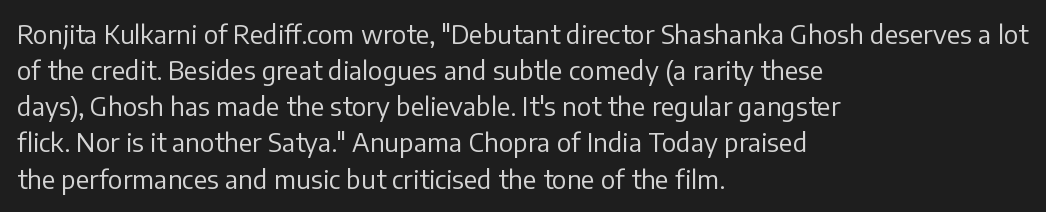
Teacher's note: observe the even left margin — that is flush-left alignment. Students, note that the glyphs here touch the page at normal intervals. Do the letters lean? They stand straight. Descenders hang freely into open space. Stem width sits at or under what a default text font uses.
